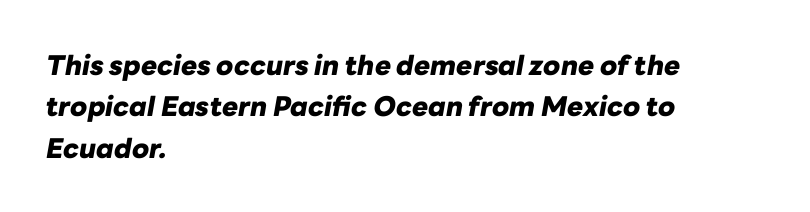
The image shows 27 px bold type, italic (leaning right); set left-aligned, normal line spacing (1.53x), normal letter spacing, not underlined.
